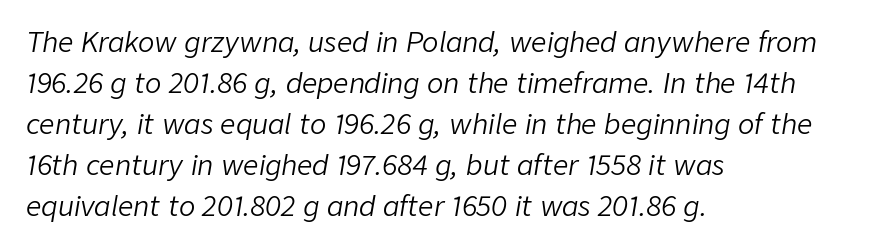
{"italic": "yes", "lean": "right", "slant_degrees": 9, "bold": "no", "underline": "no", "align": "left", "line_spacing": "normal", "line_spacing_ratio": 1.52, "letter_spacing": "normal", "letter_spacing_em": 0.0, "glyph_px": 27}
